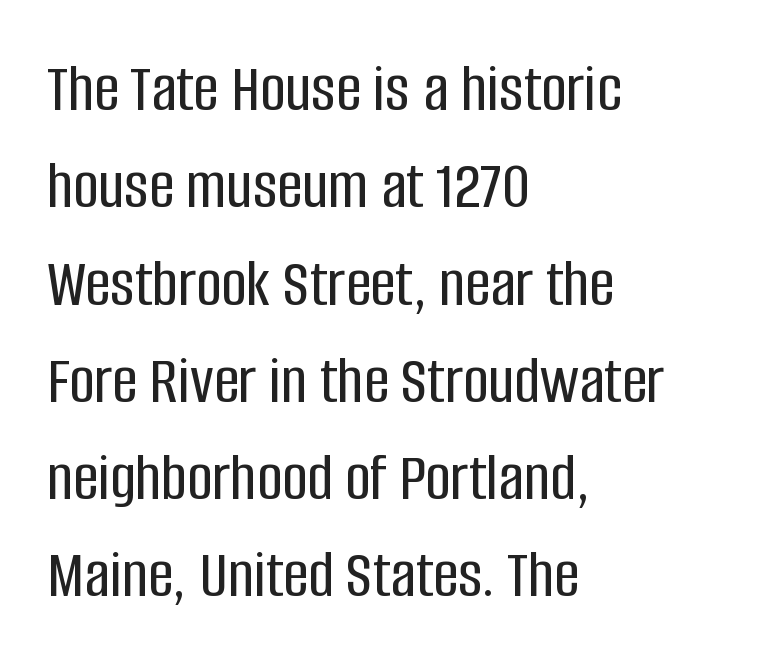
The image shows 70 px condensed sans-serif type, upright; set left-aligned, normal line spacing (1.39x), normal letter spacing, not underlined; low stroke contrast and a large x-height.
